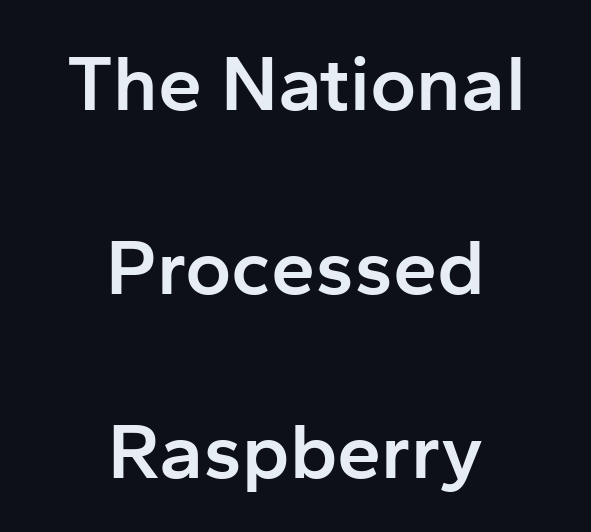
The image shows 79 px semibold sans-serif type, upright; set centered, loose line spacing (2.33x), normal letter spacing, not underlined; low stroke contrast and a medium x-height.
